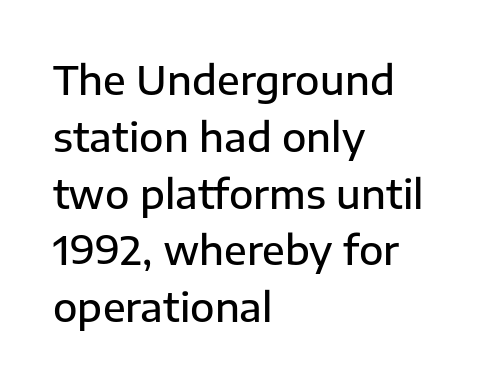
Type style note: lacks serifs. A normal amount of white space separates one row of letters from the next. The rag falls on the right side of this text block. Set as a demibold, roughly 600 on the weight scale. This is the regular roman posture of the typeface. The rendering uses natural spacing where letterforms have individual widths.
